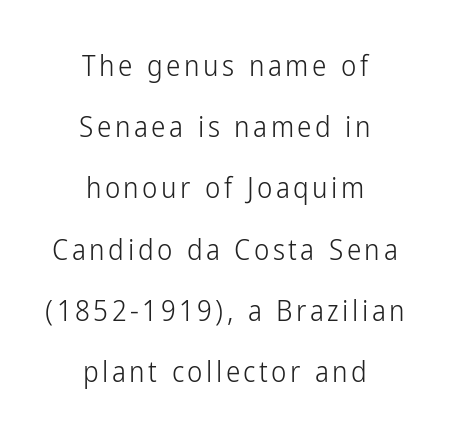
{"serif": "no", "italic": "no", "bold": "no", "weight": "light", "width": "condensed", "stroke_contrast": "low", "x_height": "medium", "monospaced": "no", "underline": "no", "align": "center", "line_spacing": "loose", "line_spacing_ratio": 2.11, "glyph_px": 29}
